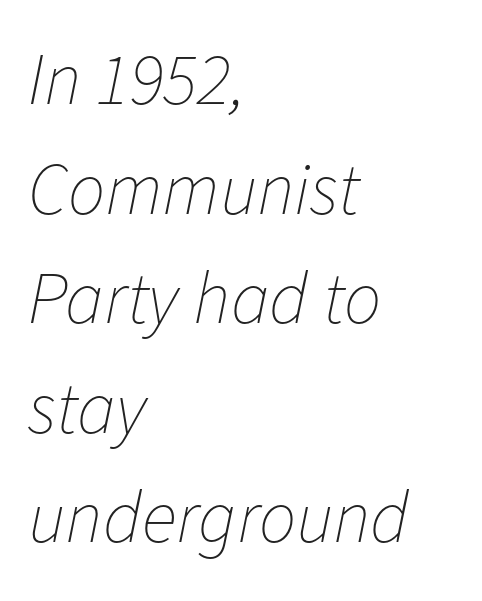
The image shows 74 px thin type, italic (leaning right); set left-aligned, normal line spacing (1.48x), normal letter spacing, not underlined; low stroke contrast and a medium x-height.
